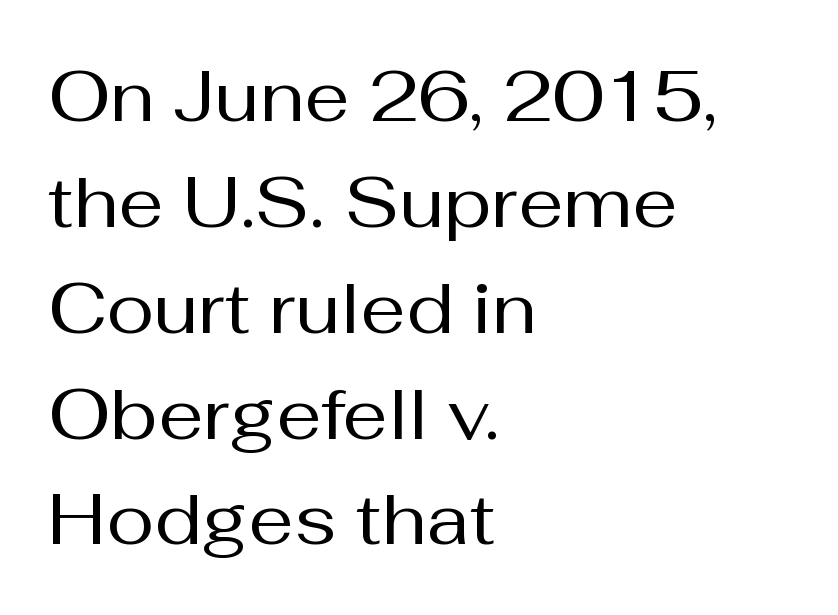
The image shows 72 px regular-weight sans-serif type, upright; set left-aligned, normal line spacing (1.47x), normal letter spacing, not underlined; medium stroke contrast and a medium x-height.
